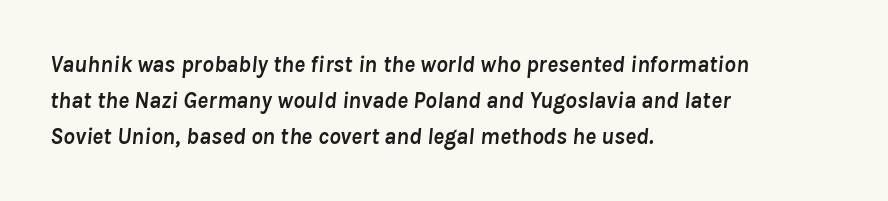
{"italic": "yes", "lean": "right", "slant_degrees": 8, "bold": "yes", "underline": "no", "align": "left", "line_spacing": "normal", "line_spacing_ratio": 1.57, "letter_spacing": "normal", "letter_spacing_em": 0.0, "glyph_px": 23}
